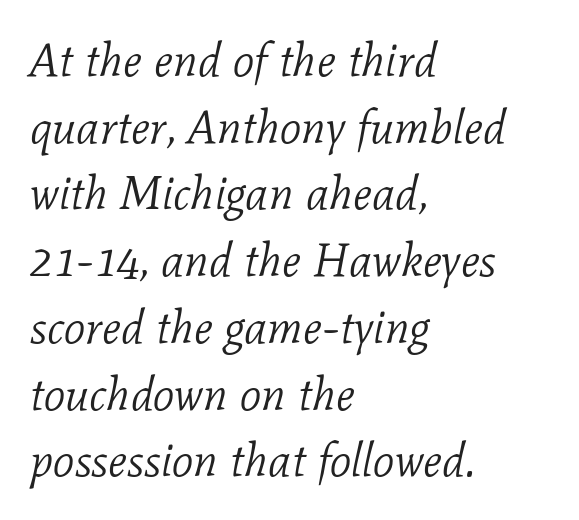
Small tapered or slab feet sit at the stroke ends, so this counts as serif. The weight would be labelled regular, book, light, or lighter still. The line texture is even and compact thanks to regular tracking. Characters are canted at an angle relative to the baseline's perpendicular.
